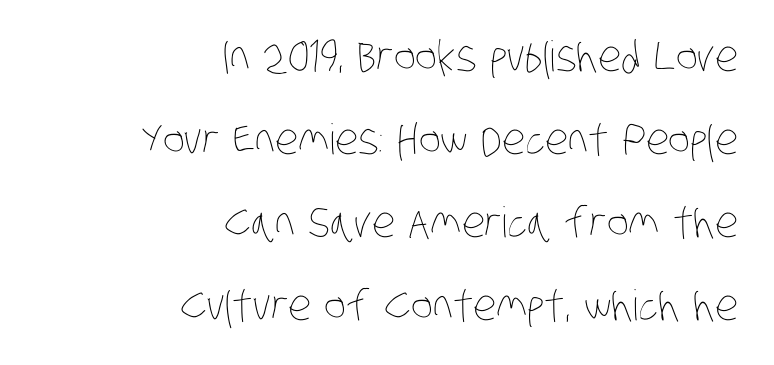
Q: Is the text bold? A: No.
Q: Is the text underlined? A: No.
Q: How is the paragraph aligned? A: Right-aligned.
Q: Is the spacing between letters normal or unusually wide? A: Normal.
Q: Is the spacing between lines tight, normal or loose? A: Loose.
Q: Width (condensed, normal, or wide)? A: Condensed.
Q: Stroke contrast? A: Low.
Q: x-height? A: Large.
Q: Monospaced? A: No.
